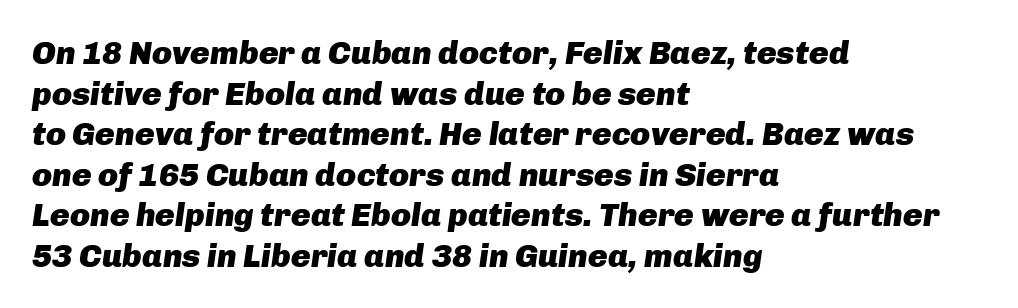
{"italic": "yes", "lean": "right", "slant_degrees": 8, "bold": "yes", "weight": "heavy", "width": "normal", "stroke_contrast": "low", "x_height": "medium", "monospaced": "no", "underline": "no", "align": "left", "line_spacing_ratio": 1.23, "letter_spacing": "normal", "letter_spacing_em": 0.0, "glyph_px": 33}
